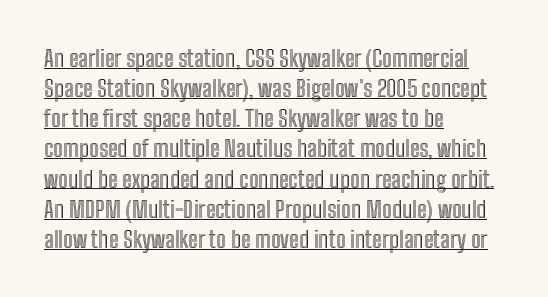
Q: Is the text italic (slanted)? A: No, it is upright.
Q: Is the text underlined? A: Yes.
Q: How is the paragraph aligned? A: Left-aligned.
Q: Is the spacing between letters normal or unusually wide? A: Normal.
Q: Is the spacing between lines tight, normal or loose? A: Normal.
